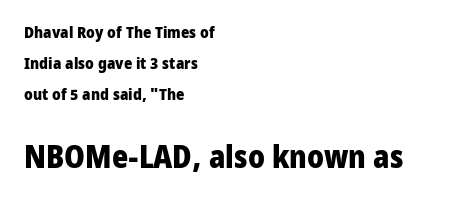
Q: Is the text bold? A: Yes.
Q: Is the text italic (slanted)? A: No, it is upright.
Q: Is the typeface a serif or a sans-serif typeface? A: Sans-serif.
Q: Is the text underlined? A: No.
Q: How is the paragraph aligned? A: Left-aligned.
Q: Is the spacing between letters normal or unusually wide? A: Normal.
Q: Is the spacing between lines tight, normal or loose? A: Loose.
Q: Which block of text is set in a larger size, the first (top) or the second (bottom)? A: The second (bottom) one.
Q: Width (condensed, normal, or wide)? A: Normal.
Q: Stroke contrast? A: Low.
Q: x-height? A: Medium.
Q: Monospaced? A: No.
